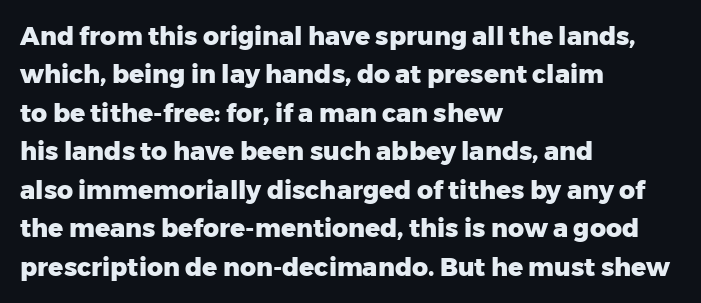
{"italic": "no", "bold": "yes", "underline": "no", "align": "left", "line_spacing": "normal", "line_spacing_ratio": 1.54, "letter_spacing": "normal", "letter_spacing_em": 0.0, "glyph_px": 25}
